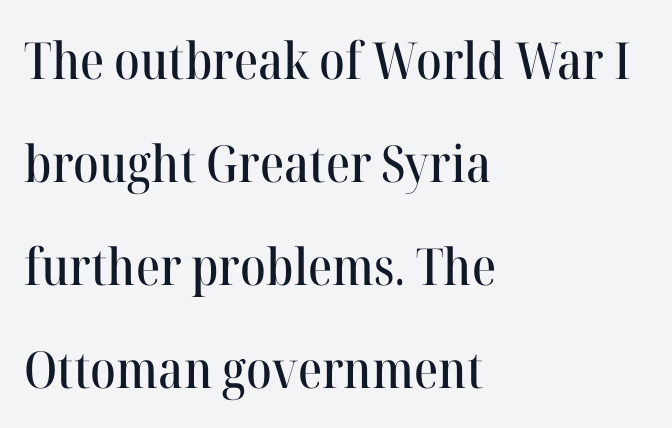
{"serif": "yes", "italic": "no", "width": "normal", "stroke_contrast": "high", "x_height": "medium", "monospaced": "no", "underline": "no", "align": "left", "line_spacing": "loose", "line_spacing_ratio": 2.02, "letter_spacing": "normal", "letter_spacing_em": 0.0, "glyph_px": 51}
